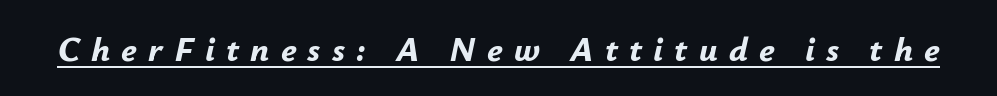
The image shows 35 px bold type, italic (leaning right); set unusually wide letter spacing (+0.32 em), underlined; low stroke contrast and a small x-height.
